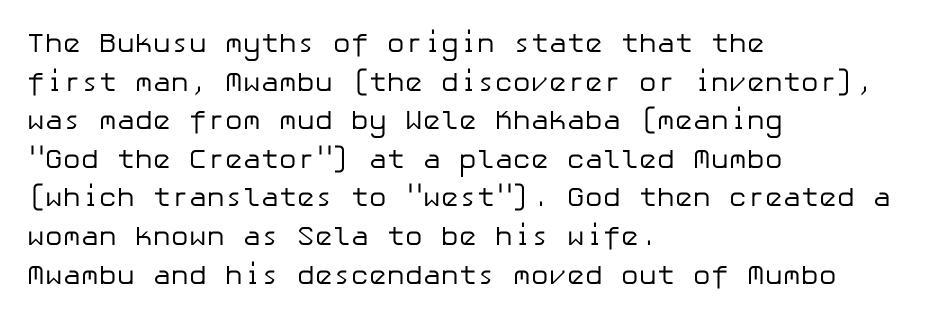
{"italic": "no", "bold": "no", "underline": "no", "align": "left", "line_spacing": "normal", "line_spacing_ratio": 1.43, "letter_spacing": "normal", "letter_spacing_em": 0.0, "glyph_px": 27}
